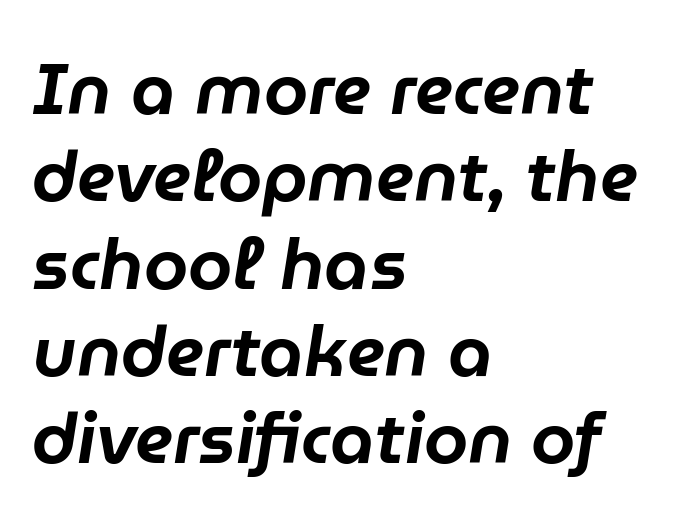
Q: Is the text italic (slanted)? A: Yes, it leans right by about 9 degrees.
Q: Is the text underlined? A: No.
Q: How is the paragraph aligned? A: Left-aligned.
Q: Is the spacing between letters normal or unusually wide? A: Normal.
Q: Width (condensed, normal, or wide)? A: Normal.
Q: Stroke contrast? A: Low.
Q: x-height? A: Medium.
Q: Monospaced? A: No.
